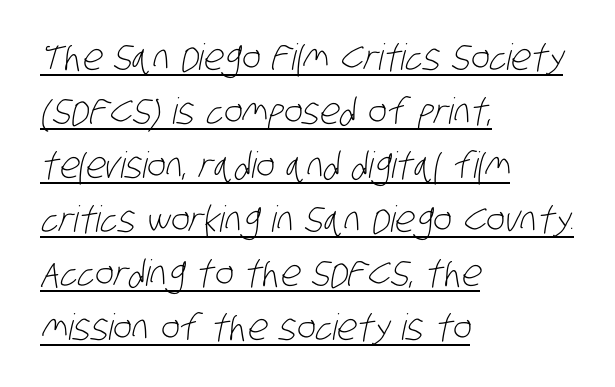
{"serif": "no", "bold": "no", "weight": "light", "width": "condensed", "stroke_contrast": "low", "x_height": "large", "monospaced": "no", "underline": "yes", "align": "left", "line_spacing": "normal", "line_spacing_ratio": 1.5, "letter_spacing": "normal", "letter_spacing_em": 0.0, "glyph_px": 36}
